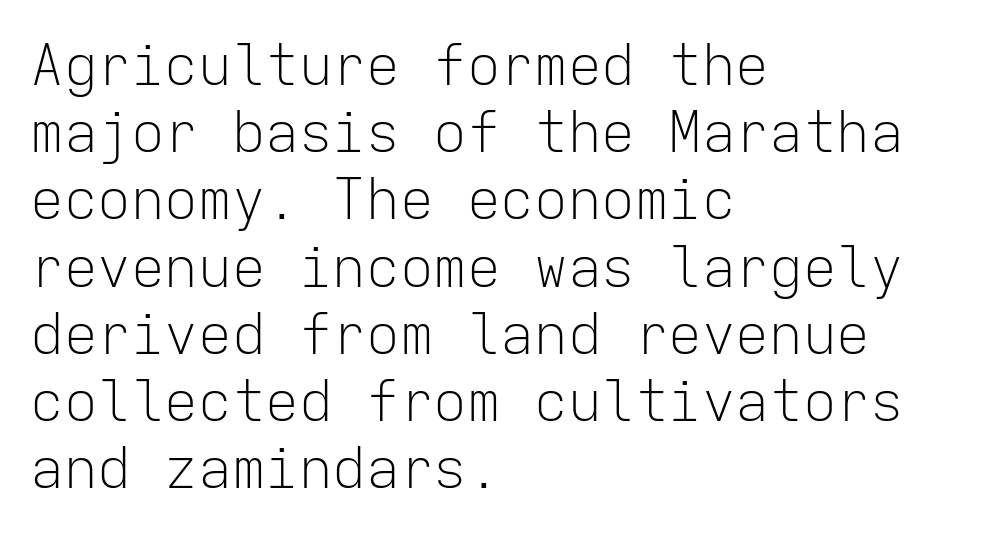
Q: Is the text bold? A: No.
Q: Is the text italic (slanted)? A: No, it is upright.
Q: Is the typeface a serif or a sans-serif typeface? A: Sans-serif.
Q: Is the text underlined? A: No.
Q: How is the paragraph aligned? A: Left-aligned.
Q: Is the spacing between letters normal or unusually wide? A: Normal.
Q: Width (condensed, normal, or wide)? A: Normal.
Q: Stroke contrast? A: Low.
Q: x-height? A: Medium.
Q: Monospaced? A: Yes.
